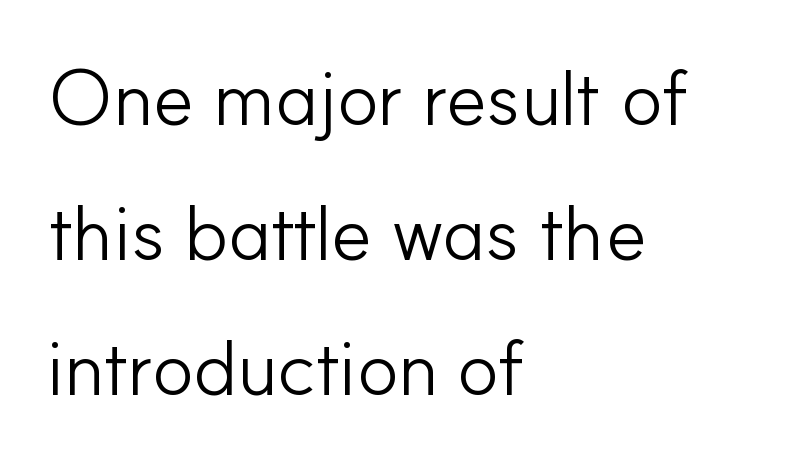
{"serif": "no", "italic": "no", "bold": "no", "weight": "light", "width": "normal", "stroke_contrast": "low", "x_height": "small", "monospaced": "no", "underline": "no", "align": "left", "line_spacing_ratio": 1.73, "letter_spacing": "normal", "letter_spacing_em": 0.0, "glyph_px": 78}
